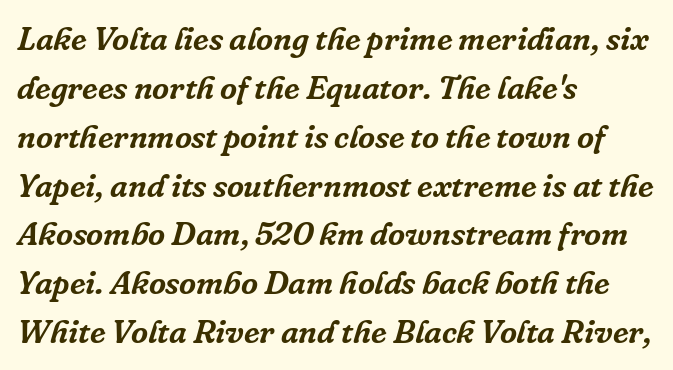
The axis of the letterforms is tilted away from vertical. The designer went with a serif here, giving each stem small feet. Character widths vary here, with narrow letters taking less room than wide ones. The specimen omits any rule beneath the text block's lines. Leftover space on each line is placed entirely after the last word.
